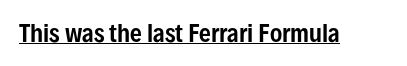
{"italic": "no", "underline": "yes", "letter_spacing": "normal", "letter_spacing_em": 0.0, "glyph_px": 23}
